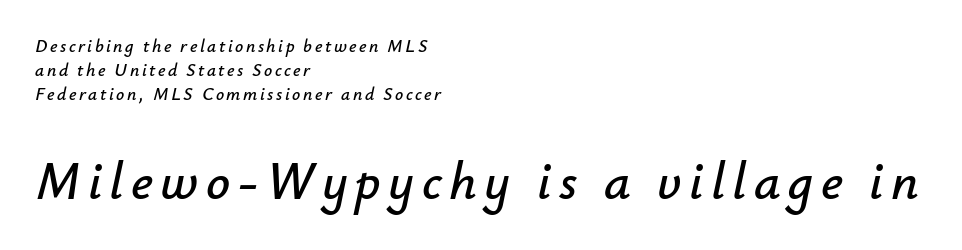
Q: Is the text italic (slanted)? A: Yes, it leans right by about 12 degrees.
Q: Is the text underlined? A: No.
Q: How is the paragraph aligned? A: Left-aligned.
Q: Is the spacing between lines tight, normal or loose? A: Normal.
Q: Which block of text is set in a larger size, the first (top) or the second (bottom)? A: The second (bottom) one.
Q: Width (condensed, normal, or wide)? A: Normal.
Q: Stroke contrast? A: Low.
Q: x-height? A: Small.
Q: Monospaced? A: No.
